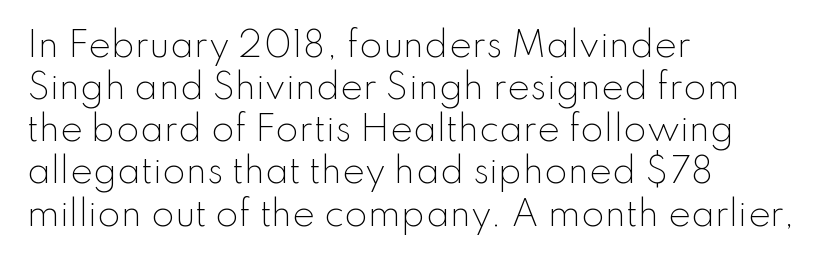
Q: Is the text bold? A: No.
Q: Is the text italic (slanted)? A: No, it is upright.
Q: Is the typeface a serif or a sans-serif typeface? A: Sans-serif.
Q: Is the text underlined? A: No.
Q: How is the paragraph aligned? A: Left-aligned.
Q: Is the spacing between letters normal or unusually wide? A: Normal.
Q: Width (condensed, normal, or wide)? A: Normal.
Q: Stroke contrast? A: Low.
Q: x-height? A: Small.
Q: Monospaced? A: No.
